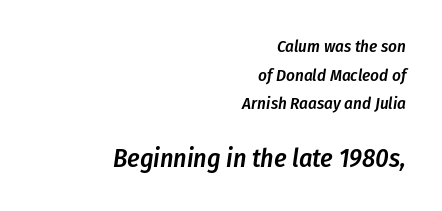
Horizontal alignment here is rightward, an uncommon choice for prose. A somewhat darkened texture: the type is semibold rather than bold. Underlining? Definitely not there. A student would notice the bottom passage is typeset larger than what precedes it. If you measured baseline to baseline, you'd find a middling distance.
